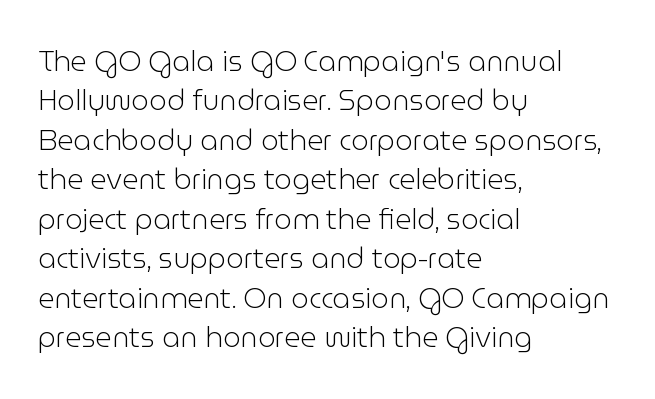
{"serif": "no", "italic": "no", "bold": "no", "weight": "light", "width": "normal", "stroke_contrast": "low", "x_height": "medium", "monospaced": "no", "underline": "no", "align": "left", "line_spacing": "normal", "line_spacing_ratio": 1.41, "letter_spacing": "normal", "letter_spacing_em": 0.0, "glyph_px": 28}
